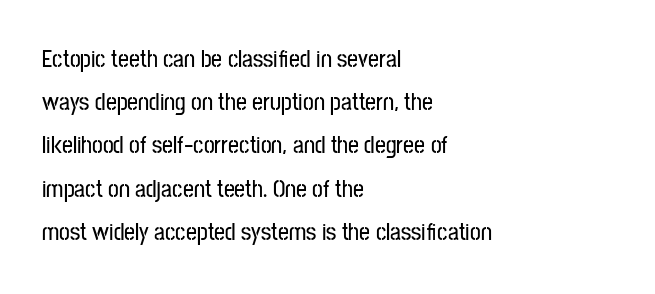
Words float on clear page, feet unadorned. Posture: straight, roman, zero tilt. Standard letterfit; no display-style spreading of the glyphs. One-word summary of the alignment: left.
